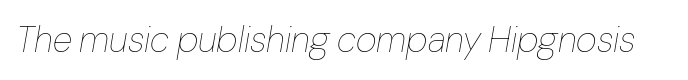
Proportional: the letters do not fall into vertical columns. The whole block is typeset with a tilt. The space beneath each line is pristine and unruled. No heavy texture on the line: the type isn't bold.
